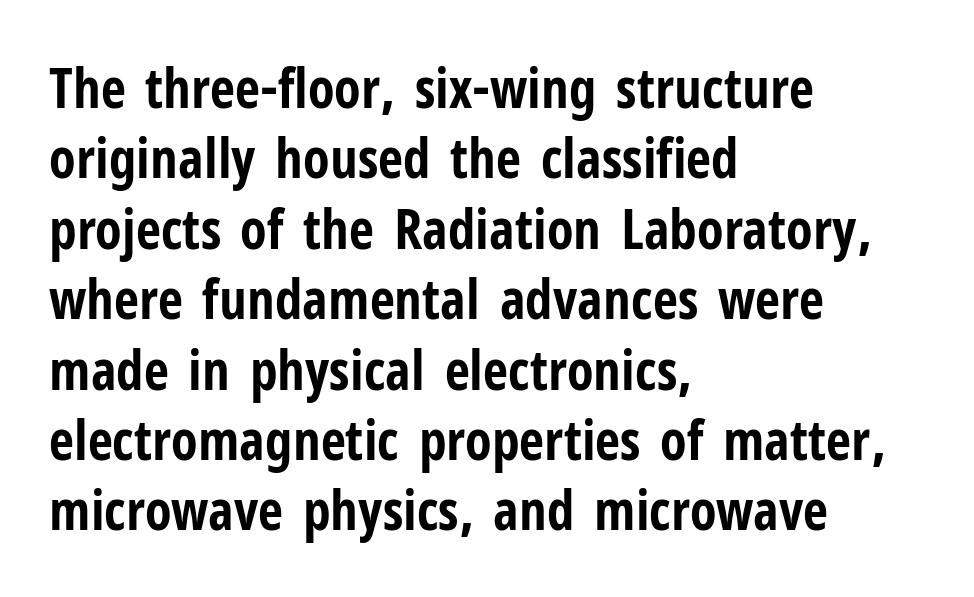
The characters look thick and weighty, a clear bold. These lines are rendered in a variable-pitch font. Letters rest on an invisible, unmarked baseline. Nope, not italic — everything's standing straight.
